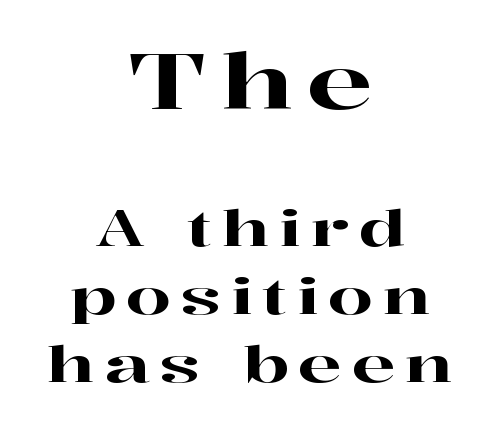
Q: Is the text italic (slanted)? A: No, it is upright.
Q: Is the typeface a serif or a sans-serif typeface? A: Serif.
Q: Is the text underlined? A: No.
Q: How is the paragraph aligned? A: Centered.
Q: Is the spacing between lines tight, normal or loose? A: Normal.
Q: Which block of text is set in a larger size, the first (top) or the second (bottom)? A: The first (top) one.
Q: Width (condensed, normal, or wide)? A: Wide.
Q: Stroke contrast? A: High.
Q: x-height? A: Medium.
Q: Monospaced? A: No.
